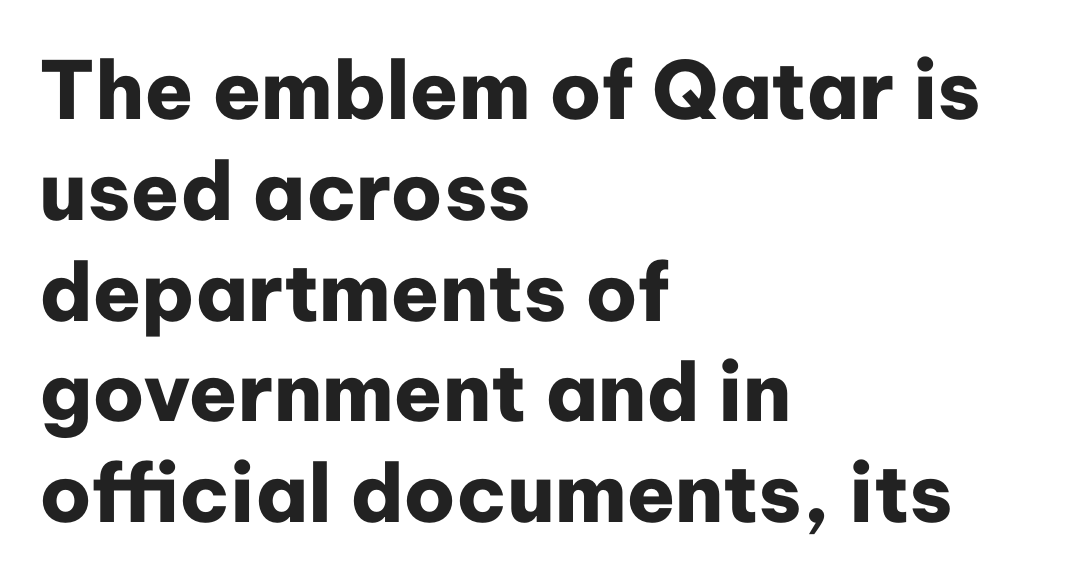
The image shows 80 px heavy sans-serif type, upright; set left-aligned, normal line spacing (1.26x), normal letter spacing, not underlined; low stroke contrast and a medium x-height.
